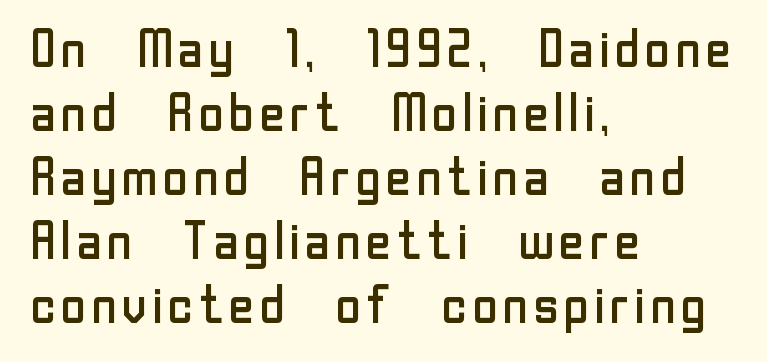
{"serif": "no", "italic": "no", "bold": "no", "weight": "regular", "width": "normal", "stroke_contrast": "low", "x_height": "medium", "monospaced": "no", "underline": "no", "align": "left", "line_spacing_ratio": 1.23, "letter_spacing": "normal", "letter_spacing_em": 0.0, "glyph_px": 52}
